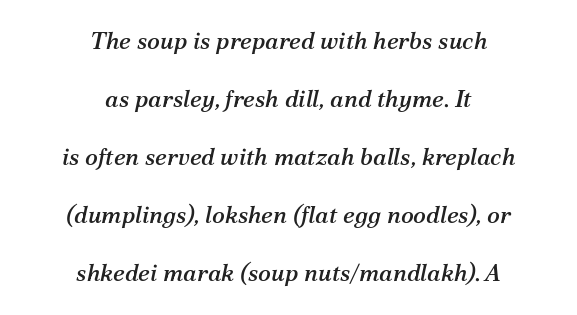
{"italic": "yes", "lean": "right", "slant_degrees": 12, "underline": "no", "align": "center", "line_spacing": "loose", "line_spacing_ratio": 2.42, "letter_spacing": "normal", "letter_spacing_em": 0.0, "glyph_px": 24}
